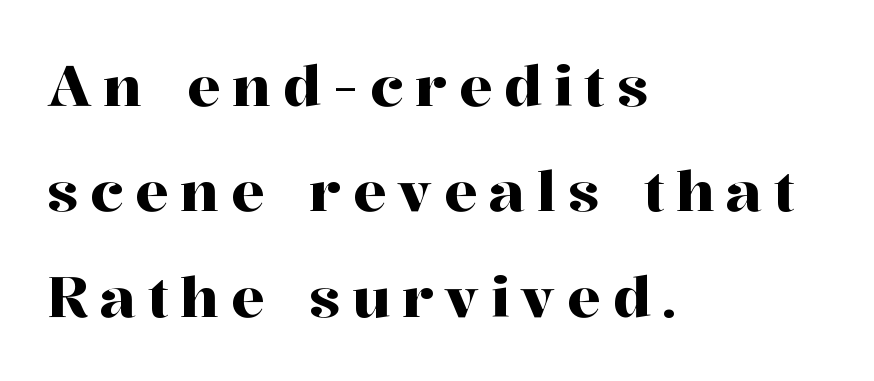
Layout note: lines flush left. Posture: straight, roman, zero tilt. In terms of letterspacing, this is a distinctly airy, spread setting. Regarding serifs, this sample has them. Only glyphs here, with clear space below each row. Do the characters align in a grid? No, the font is proportional.
